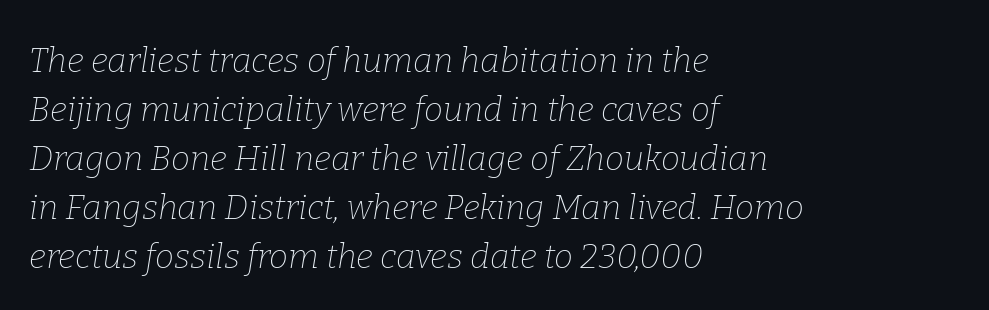
{"serif": "yes", "italic": "yes", "lean": "right", "slant_degrees": 9, "bold": "no", "weight": "thin", "width": "normal", "stroke_contrast": "low", "x_height": "medium", "monospaced": "no", "underline": "no", "align": "left", "line_spacing": "normal", "line_spacing_ratio": 1.44, "letter_spacing": "normal", "letter_spacing_em": 0.0, "glyph_px": 34}
